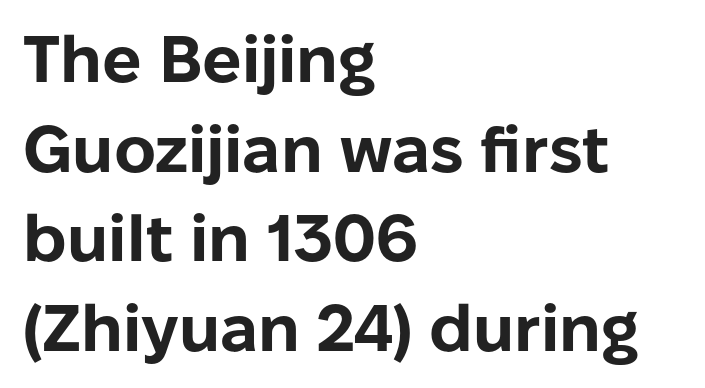
Examine the stroke ends and you'll find no serifs. Compared with a centered layout, this one pins lines to the left instead. A bare baseline throughout the passage. Do the characters align in a grid? No, the font is proportional. Regarding leading, the lines here are spaced in the standard way. A roman cut, with each character standing at attention.
